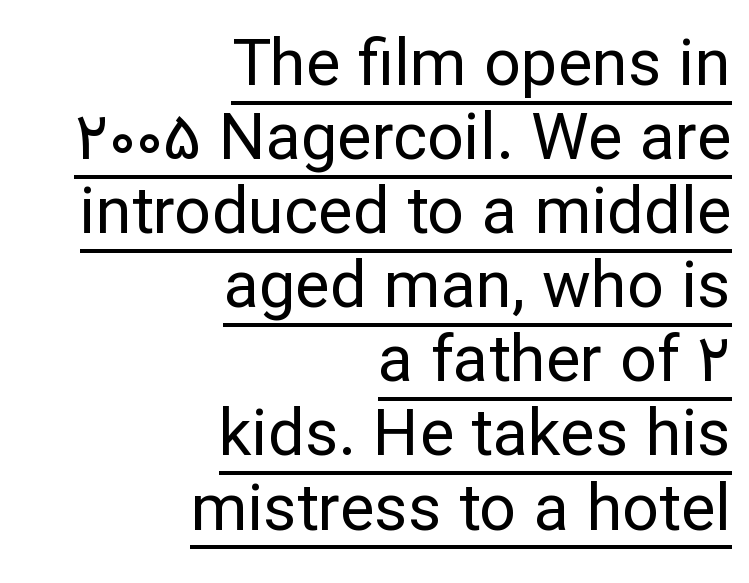
The image shows 65 px regular-weight sans-serif type, upright; set right-aligned, tight line spacing (1.14x), normal letter spacing, underlined; low stroke contrast and a medium x-height.
